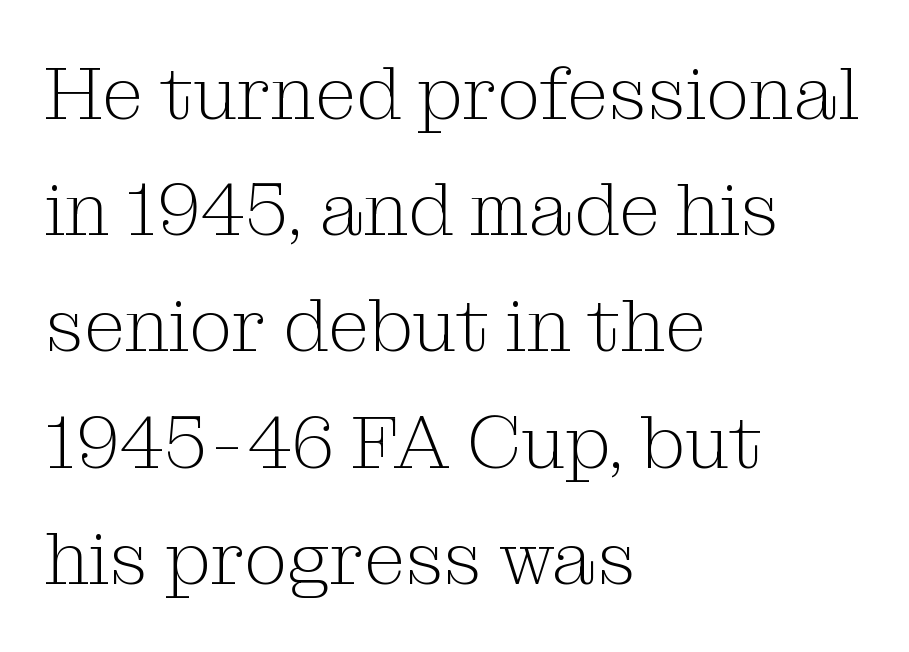
This sample uses an upright cut, with every glyph sitting square on the baseline. Think standard paragraph weight, or any step lighter than that. Each letter keeps its own natural width here, so spacing adapts to shape. The baseline area is clear.
